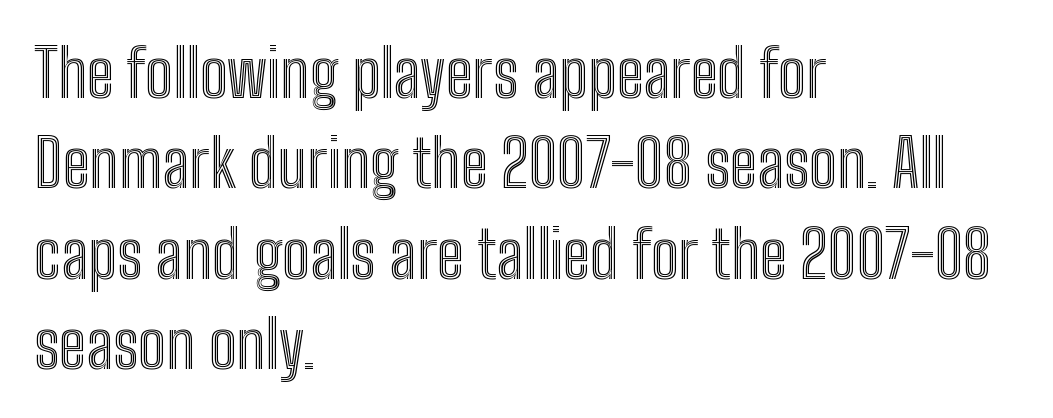
Varying glyph widths throughout — classic text-font behaviour. The space directly below the letters is spotless. Regular leading. The passage is arranged the way most books set body copy — flush left.
